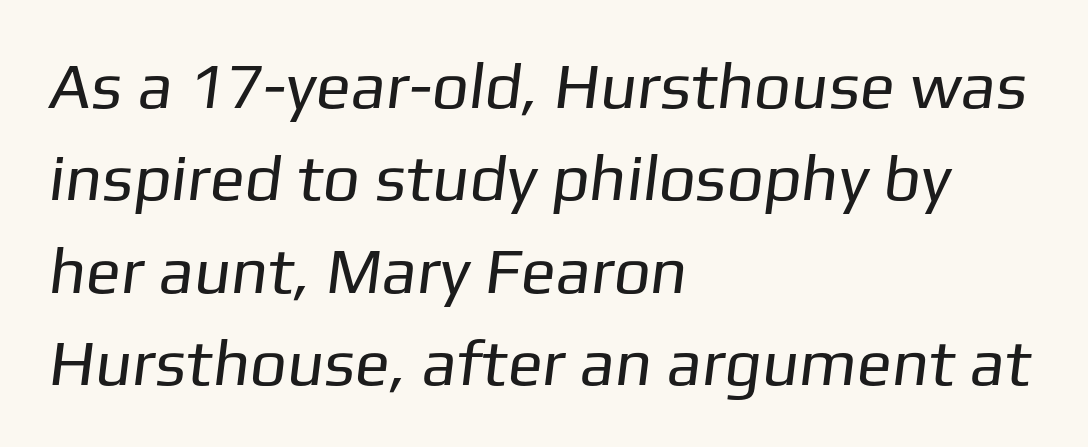
Q: Is the text bold? A: No.
Q: Is the typeface a serif or a sans-serif typeface? A: Sans-serif.
Q: Is the text underlined? A: No.
Q: How is the paragraph aligned? A: Left-aligned.
Q: Is the spacing between letters normal or unusually wide? A: Normal.
Q: Is the spacing between lines tight, normal or loose? A: Normal.
Q: Width (condensed, normal, or wide)? A: Normal.
Q: Stroke contrast? A: Low.
Q: x-height? A: Medium.
Q: Monospaced? A: No.
